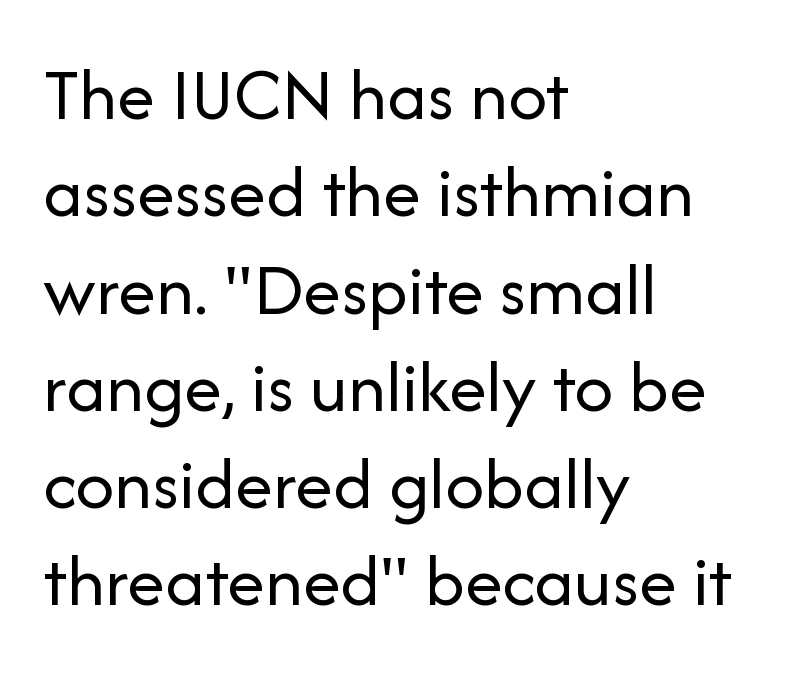
{"serif": "no", "italic": "no", "bold": "no", "weight": "regular", "width": "normal", "stroke_contrast": "low", "x_height": "medium", "monospaced": "no", "underline": "no", "align": "left", "line_spacing": "normal", "line_spacing_ratio": 1.28, "letter_spacing": "normal", "letter_spacing_em": 0.0, "glyph_px": 76}
